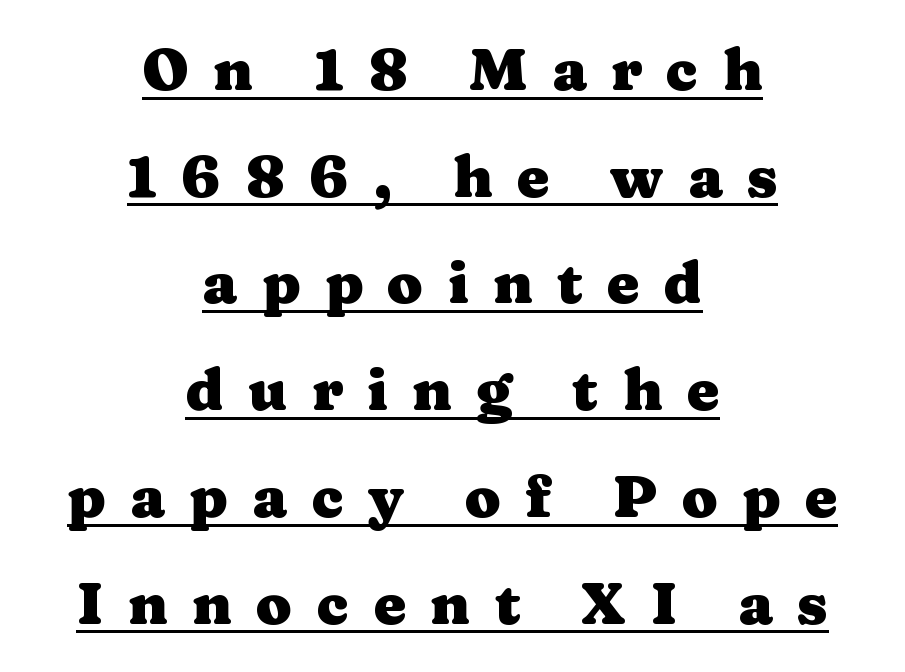
The image shows 58 px heavy, wide serif type, upright; set centered, line spacing 1.84x, unusually wide letter spacing (+0.42 em), underlined; medium stroke contrast and a medium x-height.
